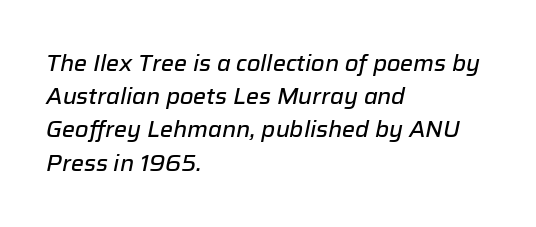
Q: Is the text italic (slanted)? A: Yes, it leans right by about 12 degrees.
Q: Is the text underlined? A: No.
Q: How is the paragraph aligned? A: Left-aligned.
Q: Is the spacing between letters normal or unusually wide? A: Normal.
Q: Is the spacing between lines tight, normal or loose? A: Normal.
